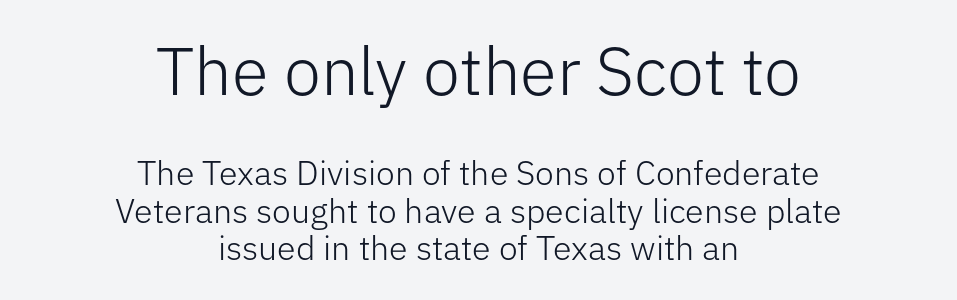
This is the regular roman posture of the typeface. The letters advance in unequal steps, a hallmark of proportional type. Honestly, the rows look squashed on top of each other. Does the copy run flush right? No — it is centered line by line.
